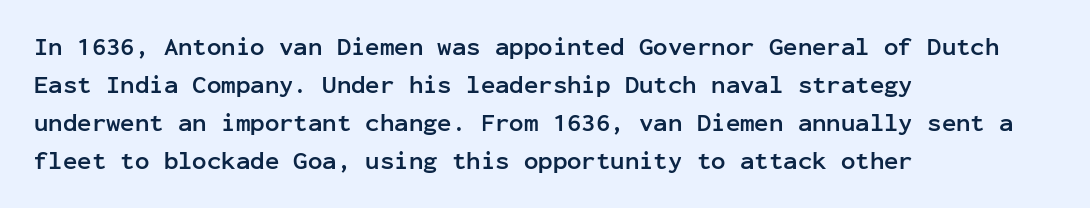
{"italic": "no", "bold": "yes", "underline": "no", "align": "left", "line_spacing": "normal", "line_spacing_ratio": 1.58, "letter_spacing": "normal", "letter_spacing_em": 0.0, "glyph_px": 24}
